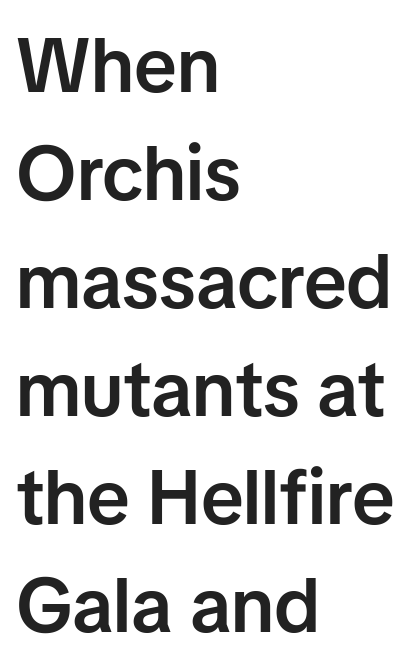
Q: Is the text bold? A: Semi-bold.
Q: Is the text italic (slanted)? A: No, it is upright.
Q: Is the typeface a serif or a sans-serif typeface? A: Sans-serif.
Q: Is the text underlined? A: No.
Q: How is the paragraph aligned? A: Left-aligned.
Q: Is the spacing between letters normal or unusually wide? A: Normal.
Q: Is the spacing between lines tight, normal or loose? A: Normal.
Q: Width (condensed, normal, or wide)? A: Normal.
Q: Stroke contrast? A: Low.
Q: x-height? A: Medium.
Q: Monospaced? A: No.
